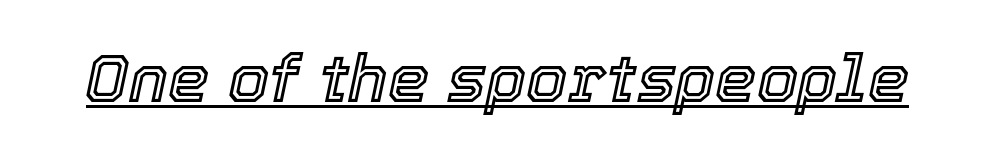
{"italic": "yes", "lean": "right", "slant_degrees": 12, "width": "normal", "x_height": "medium", "monospaced": "no", "underline": "yes", "letter_spacing": "normal", "letter_spacing_em": 0.0, "glyph_px": 66}
